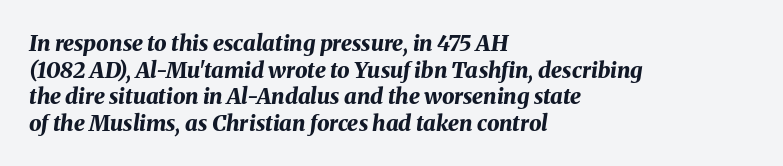
Descenders hang freely into open space. Observe the lean: these are italic letterforms. You could call the tracking neutral — neither tight nor loose. Bold? Absolutely — the strokes are thick and heavy.
